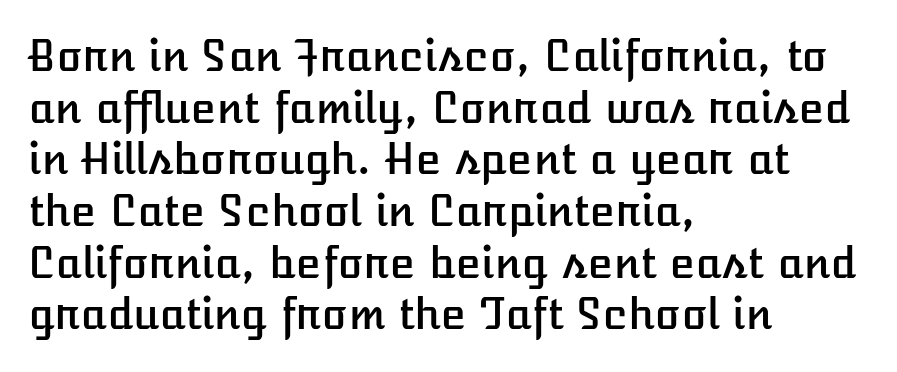
No extra tracking has been applied to these lines. A roman cut, with each character standing at attention. Think of a printed novel: that variable character pitch is what you see here. Leftover space on each line is placed entirely after the last word. The space beneath each line is pristine and unruled.
